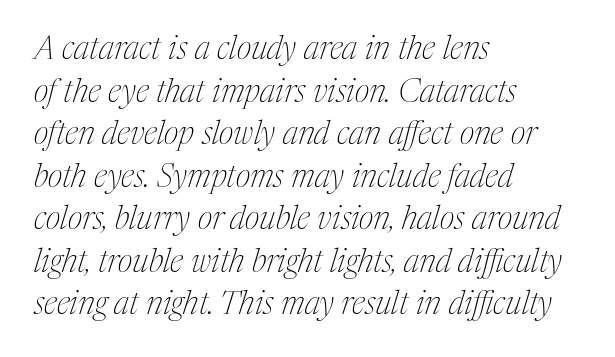
The image shows 32 px thin, condensed serif type, italic (leaning right); set left-aligned, normal line spacing (1.33x), normal letter spacing, not underlined; medium stroke contrast and a medium x-height.
